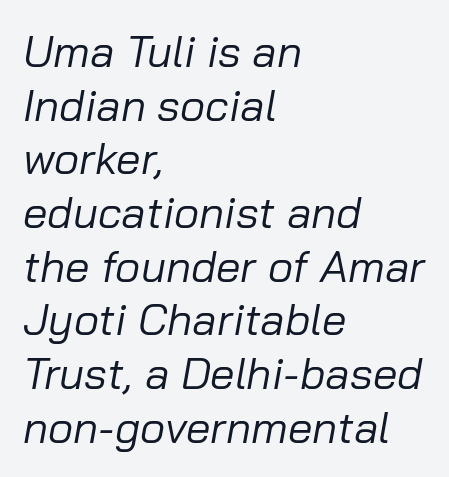
The image shows 44 px regular-weight type, italic (leaning right); set left-aligned, line spacing 1.22x, normal letter spacing, not underlined; low stroke contrast and a medium x-height.
